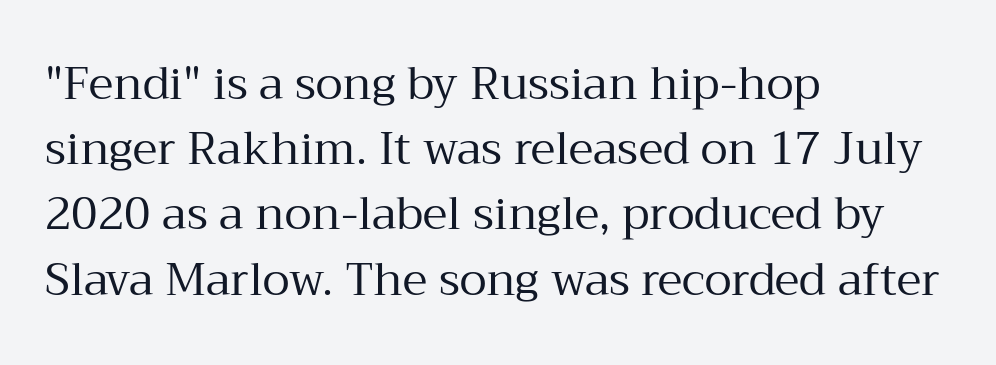
Q: Is the text bold? A: No.
Q: Is the text italic (slanted)? A: No, it is upright.
Q: Is the typeface a serif or a sans-serif typeface? A: Serif.
Q: Is the text underlined? A: No.
Q: How is the paragraph aligned? A: Left-aligned.
Q: Is the spacing between letters normal or unusually wide? A: Normal.
Q: Is the spacing between lines tight, normal or loose? A: Normal.
Q: Width (condensed, normal, or wide)? A: Normal.
Q: Stroke contrast? A: Medium.
Q: x-height? A: Medium.
Q: Monospaced? A: No.
